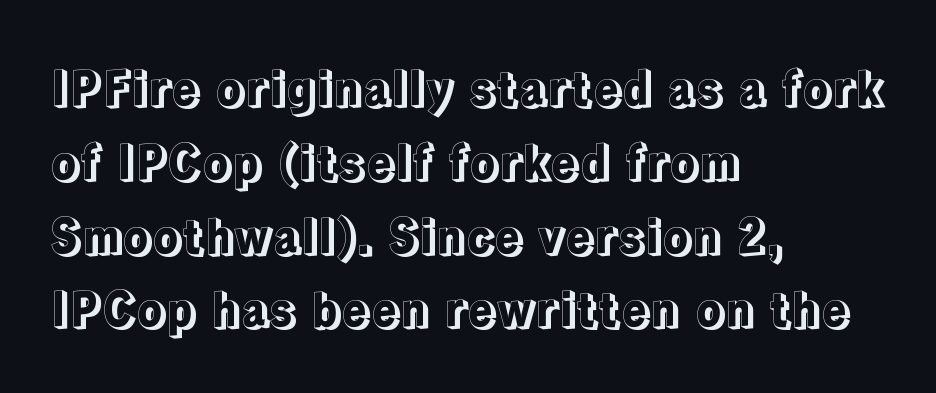
The image shows 47 px text type, upright; set left-aligned, normal line spacing (1.57x), normal letter spacing, not underlined; a medium x-height.
